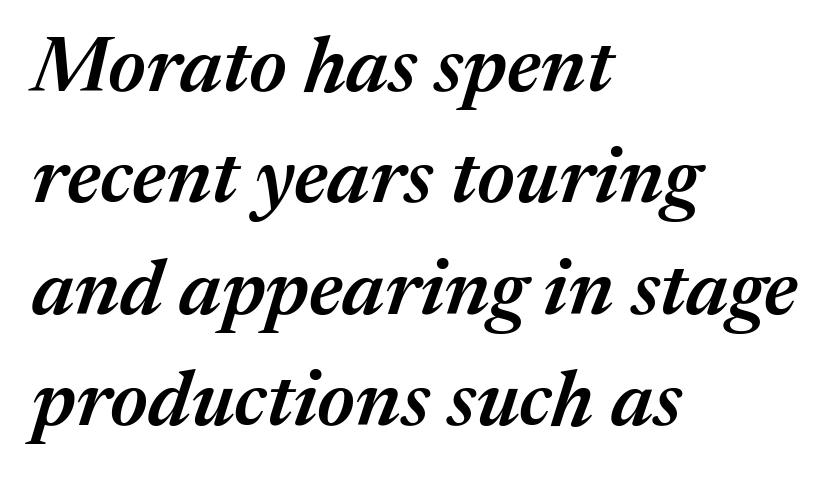
Note the varied advance widths — an 'i' is clearly narrower than an 'm'. Underlining? Definitely not there. Emphasis by weight is partial: semibold. Students, observe: this is what conventionally led text looks like. Spacing between characters is what you'd get straight out of the box.
